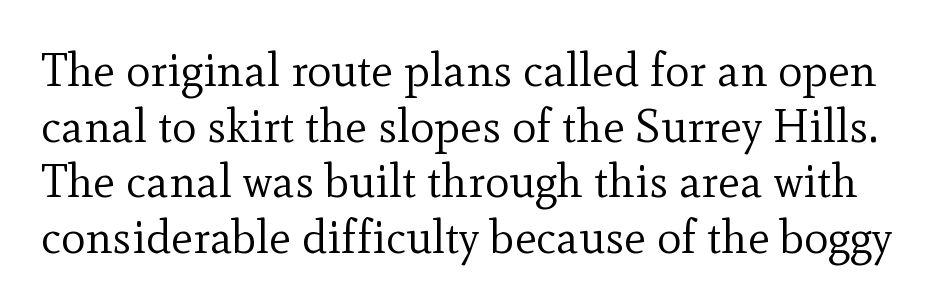
{"serif": "yes", "italic": "no", "bold": "no", "weight": "regular", "width": "normal", "x_height": "small", "monospaced": "no", "underline": "no", "line_spacing_ratio": 1.21, "letter_spacing": "normal", "letter_spacing_em": 0.0, "glyph_px": 46}
